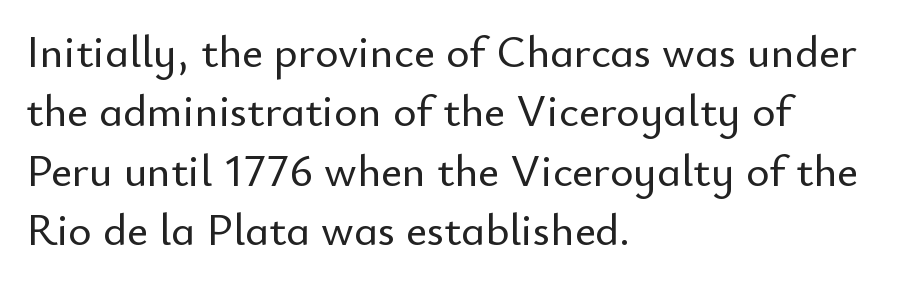
Tall strokes in this sample are plumb rather than angled. Unlike a traditional serif, this face leaves its strokes unadorned. Each row of text sits above clean, open space. In terms of leading, this rendering sits right in the middle.
